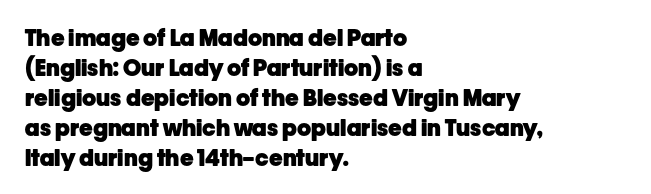
Designer's note — italics off, roman on. Clear beneath every line of the passage. Set as a true bold cut, around the 700 mark. How would I describe the line gaps? Plain and ordinary.
